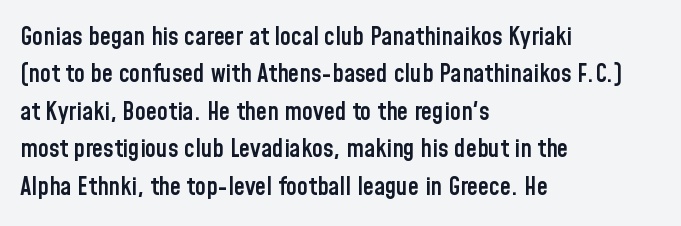
{"italic": "no", "bold": "semi", "underline": "no", "align": "left", "line_spacing": "normal", "line_spacing_ratio": 1.5, "letter_spacing": "normal", "letter_spacing_em": 0.0, "glyph_px": 25}
